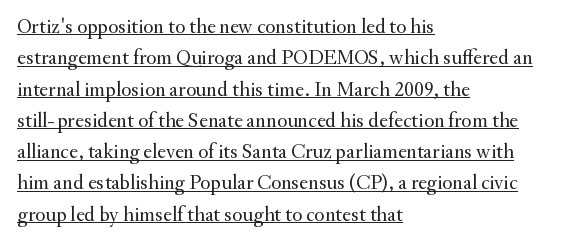
These lines were composed using upright roman letters. The paragraph shown leans on its left margin. The rendered words wear a rule along their underside. The letters look calm and open, with moderate or lighter stems.
